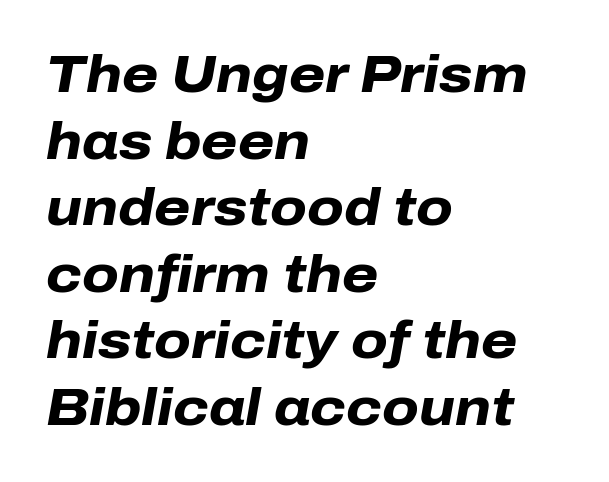
Q: Is the text bold? A: Yes.
Q: Is the text italic (slanted)? A: Yes, it leans right by about 10 degrees.
Q: Is the text underlined? A: No.
Q: How is the paragraph aligned? A: Left-aligned.
Q: Is the spacing between letters normal or unusually wide? A: Normal.
Q: Is the spacing between lines tight, normal or loose? A: Normal.
Q: Width (condensed, normal, or wide)? A: Normal.
Q: Stroke contrast? A: Low.
Q: x-height? A: Medium.
Q: Monospaced? A: No.
